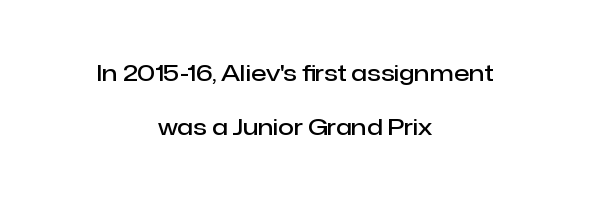
Q: Is the text bold? A: Semi-bold.
Q: Is the text italic (slanted)? A: No, it is upright.
Q: Is the text underlined? A: No.
Q: How is the paragraph aligned? A: Centered.
Q: Is the spacing between letters normal or unusually wide? A: Normal.
Q: Is the spacing between lines tight, normal or loose? A: Loose.
